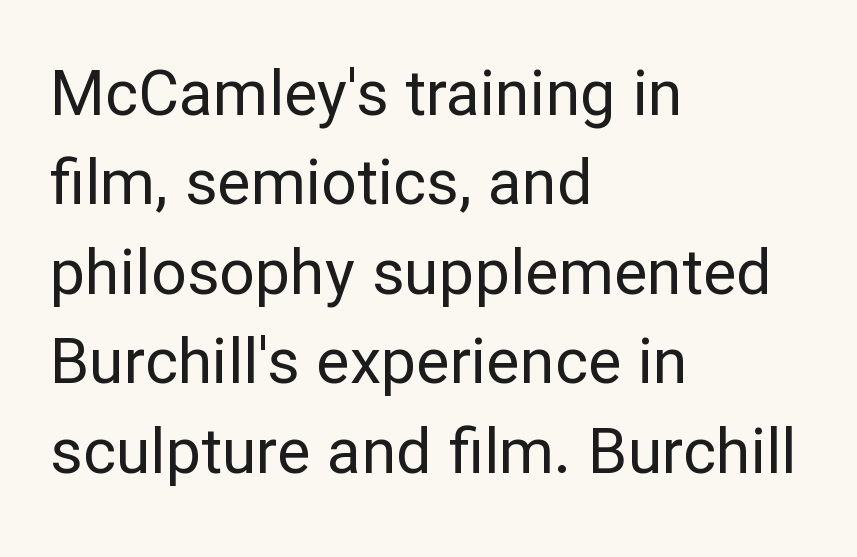
Q: Is the text bold? A: No.
Q: Is the text italic (slanted)? A: No, it is upright.
Q: Is the typeface a serif or a sans-serif typeface? A: Sans-serif.
Q: Is the text underlined? A: No.
Q: How is the paragraph aligned? A: Left-aligned.
Q: Is the spacing between letters normal or unusually wide? A: Normal.
Q: Is the spacing between lines tight, normal or loose? A: Normal.
Q: Width (condensed, normal, or wide)? A: Normal.
Q: Stroke contrast? A: Low.
Q: x-height? A: Medium.
Q: Monospaced? A: No.
